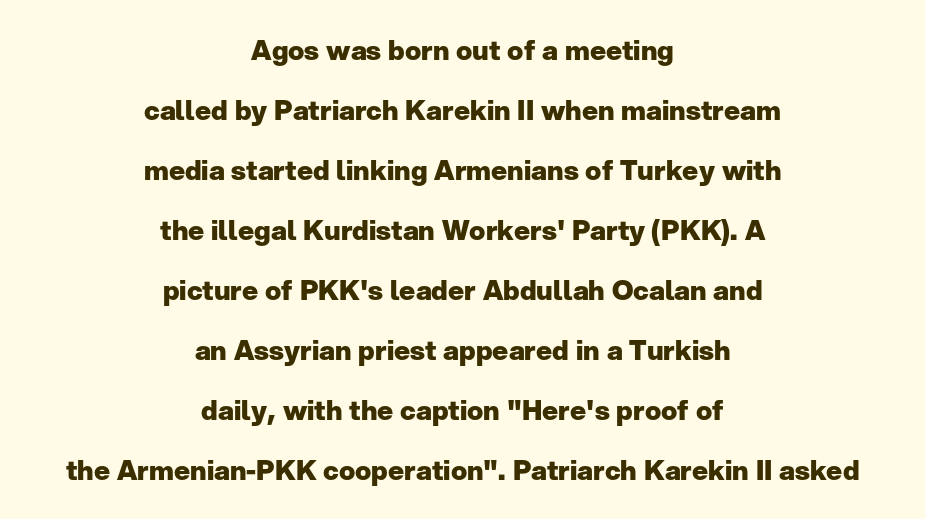
The image shows 27 px bold type, upright; set centered, loose line spacing (2.22x), normal letter spacing, not underlined.
